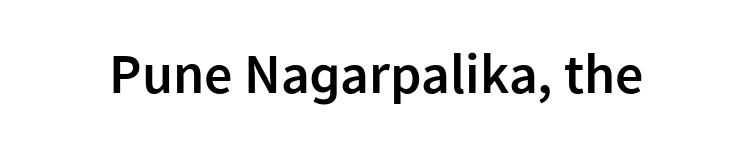
The image shows 56 px semibold sans-serif type, upright; set normal letter spacing, not underlined; low stroke contrast and a medium x-height.
